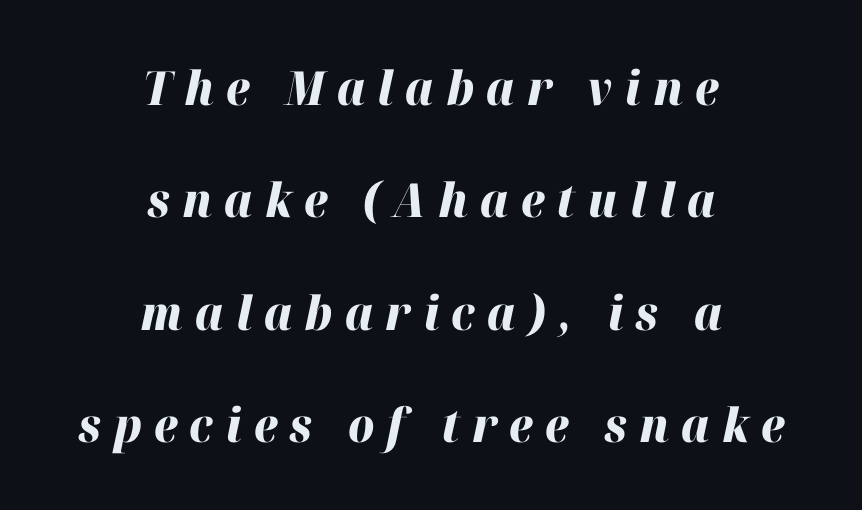
The face used here has the dense, thick strokes of a bold. The paragraph shown floats in the horizontal middle. The letters advance in unequal steps, a hallmark of proportional type. This sample trades compactness for vertical openness between lines. This rendering features lettering with no underline.
